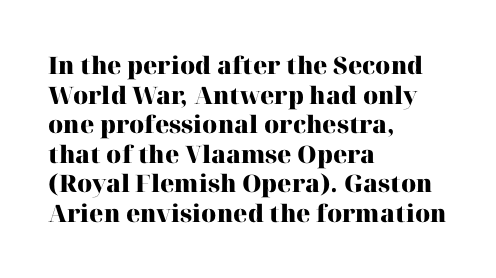
Nobody drew a line under any word here. The lettering stays uniformly vertical, giving the passage a roman look. Each word holds together tightly as a unit, with standard inter-letter gaps. A student would call this left alignment; a typographer would say flush left, rag right. Typographic density is high because the face is bold.
